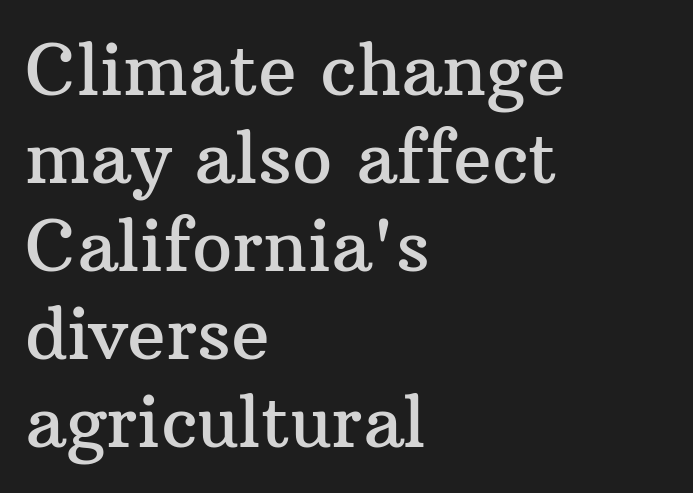
Classification — serif. Looks like regular typesetting: each glyph gets only the width it needs. No word sits above an underline. The lines in this sample share a left origin and differ only in where they stop. Posture: upright roman. Inter-character spacing is left at the font's built-in metrics.
